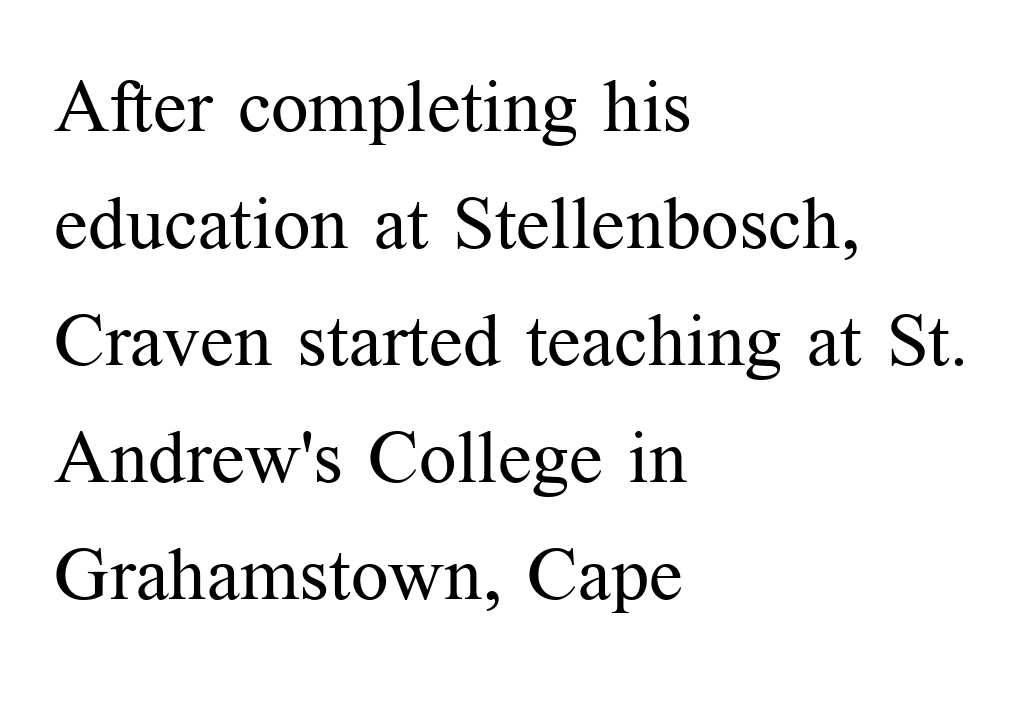
{"serif": "yes", "italic": "no", "bold": "no", "weight": "regular", "width": "normal", "stroke_contrast": "medium", "x_height": "medium", "monospaced": "no", "underline": "no", "align": "left", "line_spacing": "normal", "line_spacing_ratio": 1.58, "letter_spacing": "normal", "letter_spacing_em": 0.0, "glyph_px": 74}
